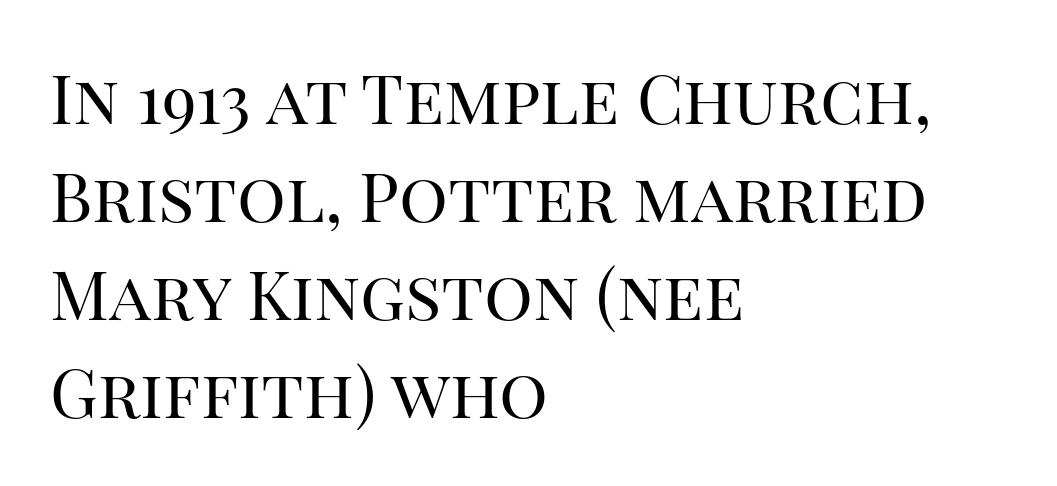
Q: Is the text bold? A: No.
Q: Is the text italic (slanted)? A: No, it is upright.
Q: Is the typeface a serif or a sans-serif typeface? A: Serif.
Q: Is the text underlined? A: No.
Q: How is the paragraph aligned? A: Left-aligned.
Q: Is the spacing between letters normal or unusually wide? A: Normal.
Q: Is the spacing between lines tight, normal or loose? A: Normal.
Q: Width (condensed, normal, or wide)? A: Normal.
Q: Stroke contrast? A: High.
Q: x-height? A: Large.
Q: Monospaced? A: No.
